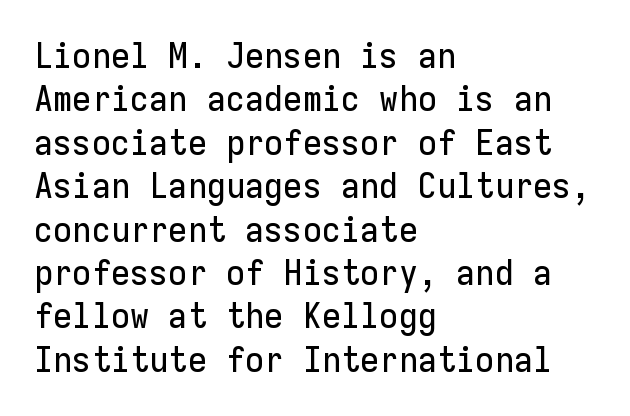
Q: Is the text italic (slanted)? A: No, it is upright.
Q: Is the typeface a serif or a sans-serif typeface? A: Sans-serif.
Q: Is the text underlined? A: No.
Q: How is the paragraph aligned? A: Left-aligned.
Q: Is the spacing between letters normal or unusually wide? A: Normal.
Q: Width (condensed, normal, or wide)? A: Normal.
Q: Stroke contrast? A: Low.
Q: x-height? A: Medium.
Q: Monospaced? A: Yes.
